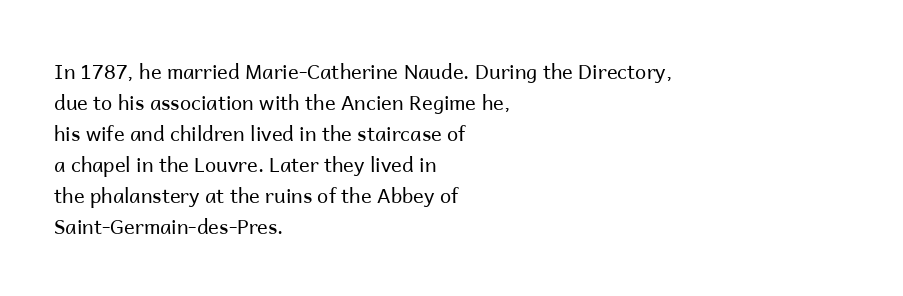
The image shows 20 px text type, upright; set left-aligned, normal line spacing (1.55x), normal letter spacing, not underlined.
